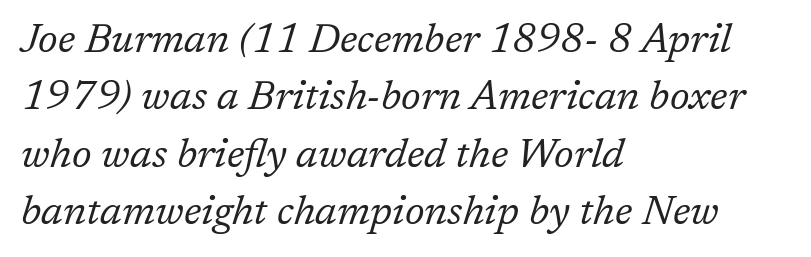
The image shows 41 px regular-weight serif type, italic (leaning right); set left-aligned, normal line spacing (1.4x), normal letter spacing, not underlined; low stroke contrast and a medium x-height.
